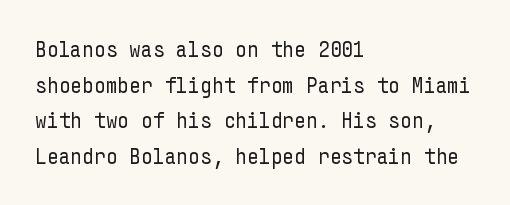
{"italic": "no", "bold": "no", "underline": "no", "align": "left", "line_spacing": "normal", "line_spacing_ratio": 1.55, "letter_spacing": "normal", "letter_spacing_em": 0.0, "glyph_px": 23}
